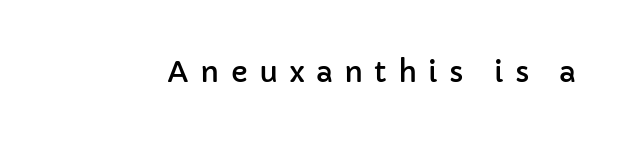
The image shows 29 px sans-serif type, upright; set unusually wide letter spacing (+0.39 em), not underlined; low stroke contrast and a medium x-height.
